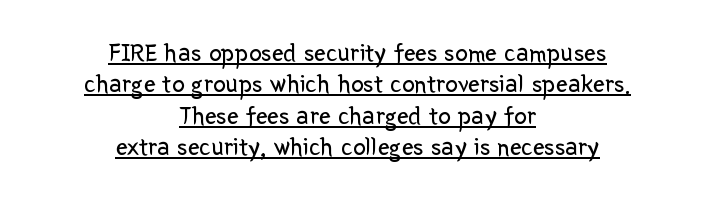
Q: Is the text bold? A: No.
Q: Is the text italic (slanted)? A: No, it is upright.
Q: Is the text underlined? A: Yes.
Q: How is the paragraph aligned? A: Centered.
Q: Is the spacing between letters normal or unusually wide? A: Normal.
